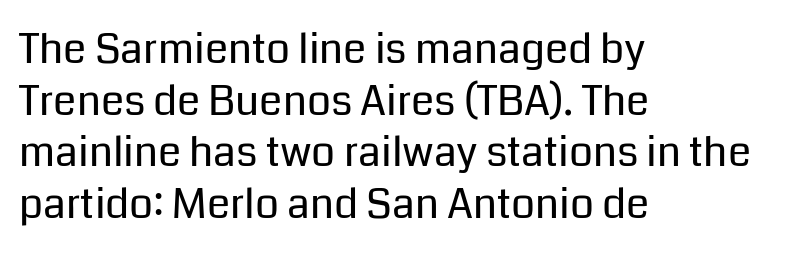
{"serif": "no", "italic": "no", "bold": "no", "weight": "regular", "width": "normal", "stroke_contrast": "low", "x_height": "medium", "monospaced": "no", "underline": "no", "align": "left", "line_spacing_ratio": 1.23, "letter_spacing": "normal", "letter_spacing_em": 0.0, "glyph_px": 42}
